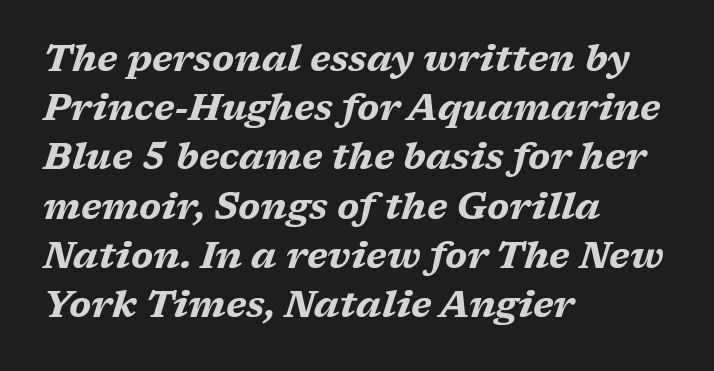
The image shows 37 px bold, wide type, italic (leaning right); set left-aligned, normal line spacing (1.33x), normal letter spacing, not underlined; medium stroke contrast and a medium x-height.
